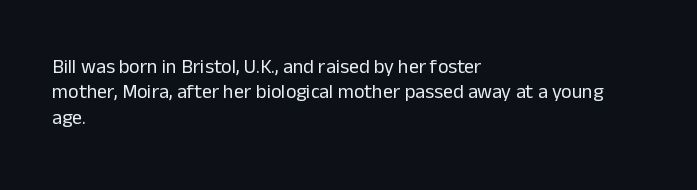
{"italic": "no", "bold": "no", "underline": "no", "align": "left", "line_spacing": "normal", "line_spacing_ratio": 1.27, "letter_spacing": "normal", "letter_spacing_em": 0.0, "glyph_px": 20}
